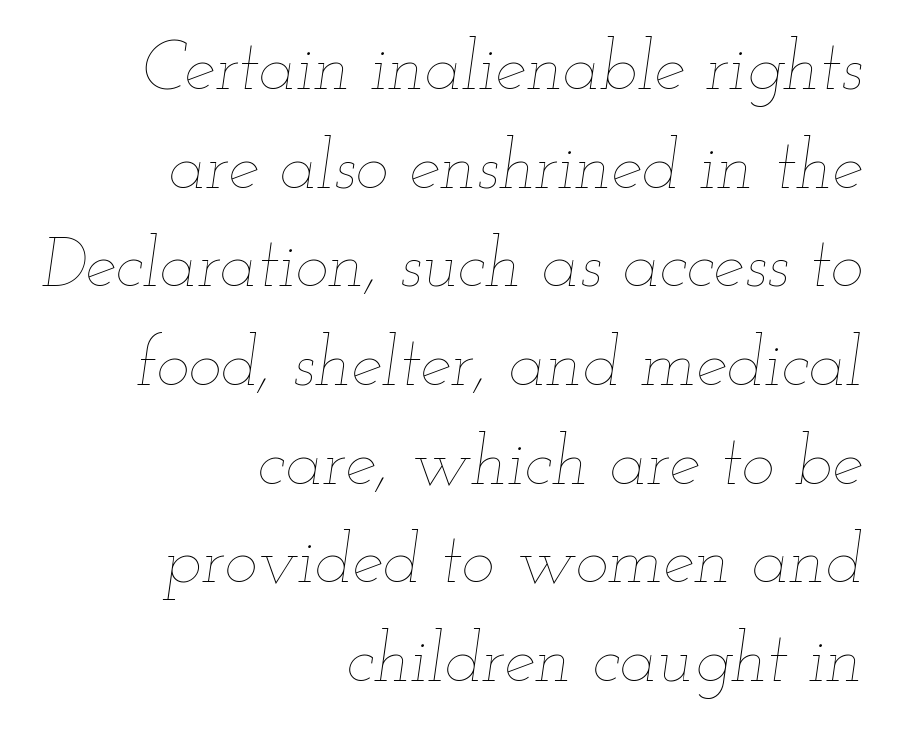
Quick note: italic. A clean baseline with only descenders dipping below it. The strokes are not fattened; the text isn't bold. Proportional: the letters do not fall into vertical columns. If you drew a ruler down the right edge, every line would touch it.
